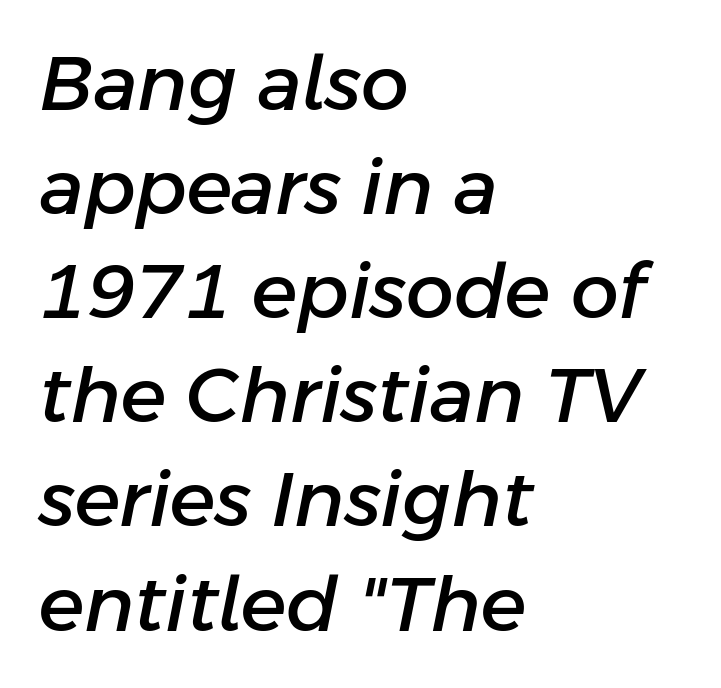
The image shows 76 px text type, italic (leaning right); set left-aligned, normal line spacing (1.37x), normal letter spacing, not underlined; low stroke contrast and a medium x-height.
